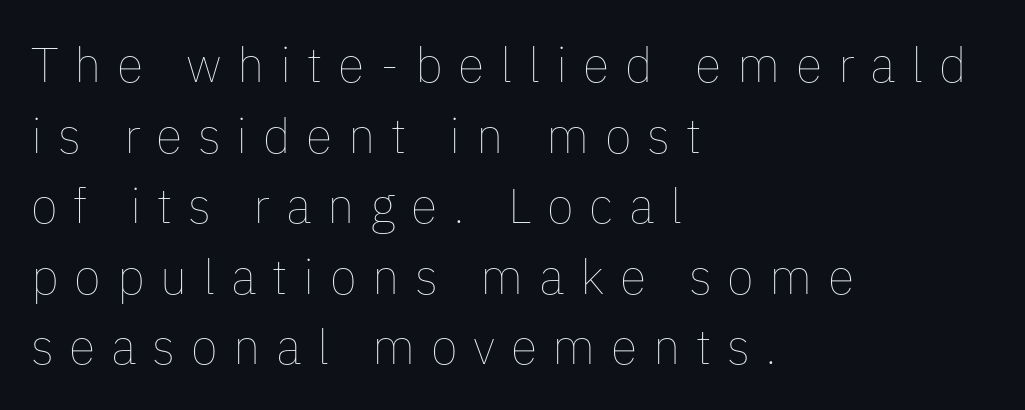
Nope, not italic — everything's standing straight. Words float on clear page, feet unadorned. No letter is thick-stroked: the sample isn't bold. Each letter keeps its own natural width here, so spacing adapts to shape.
